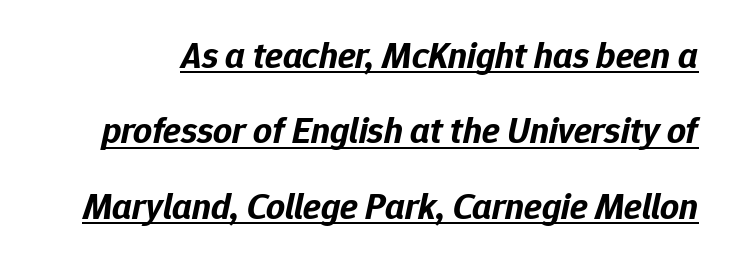
The characters look thick and weighty, a clear bold. The glyphs are accompanied by a horizontal stroke just below them. It's the slanting kind of type. You could fit nearly another row in the gap between these rows. You could call the tracking neutral — neither tight nor loose. The letters advance in unequal steps, a hallmark of proportional type.
